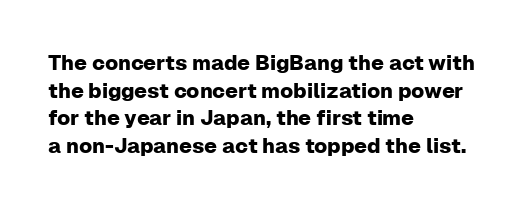
Every character sits straight up, as roman type does. Decoration check: the copy has no underline. A normal amount of white space separates one row of letters from the next. The passage shown has conventional tracking throughout.
